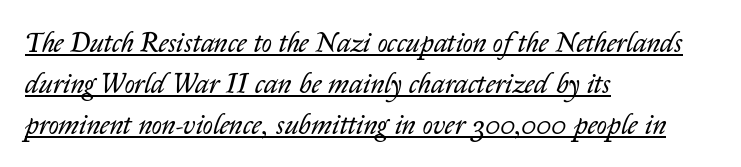
{"italic": "yes", "lean": "right", "slant_degrees": 14, "bold": "no", "weight": "regular", "width": "normal", "stroke_contrast": "low", "x_height": "medium", "monospaced": "no", "underline": "yes", "align": "left", "line_spacing": "normal", "line_spacing_ratio": 1.47, "letter_spacing": "normal", "letter_spacing_em": 0.0, "glyph_px": 28}
